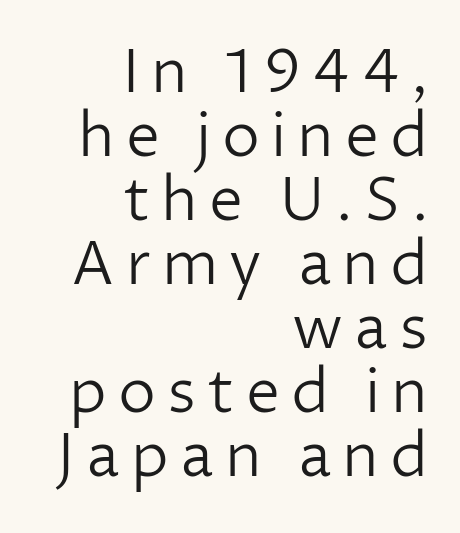
Q: Is the text bold? A: No.
Q: Is the text italic (slanted)? A: No, it is upright.
Q: Is the typeface a serif or a sans-serif typeface? A: Sans-serif.
Q: Is the text underlined? A: No.
Q: How is the paragraph aligned? A: Right-aligned.
Q: Is the spacing between lines tight, normal or loose? A: Tight.
Q: Width (condensed, normal, or wide)? A: Normal.
Q: Stroke contrast? A: Low.
Q: x-height? A: Medium.
Q: Monospaced? A: No.
